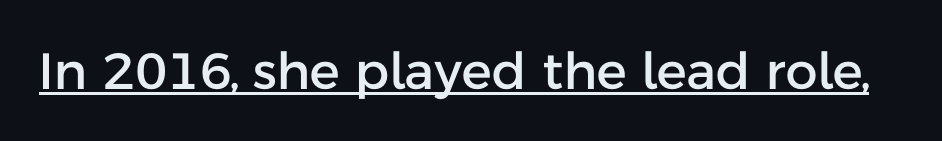
Q: Is the text italic (slanted)? A: No, it is upright.
Q: Is the typeface a serif or a sans-serif typeface? A: Sans-serif.
Q: Is the text underlined? A: Yes.
Q: Is the spacing between letters normal or unusually wide? A: Normal.
Q: Width (condensed, normal, or wide)? A: Normal.
Q: Stroke contrast? A: Low.
Q: x-height? A: Medium.
Q: Monospaced? A: No.
